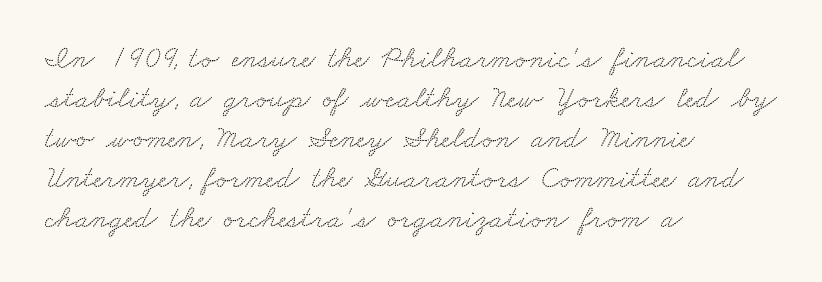
Here the designer chose a conventional face with non-uniform glyph widths. The tracking reads as untouched default to a designer's eye. The passage shown is typeset with a serif family. Glance below the letters and you will spot only blank space.
